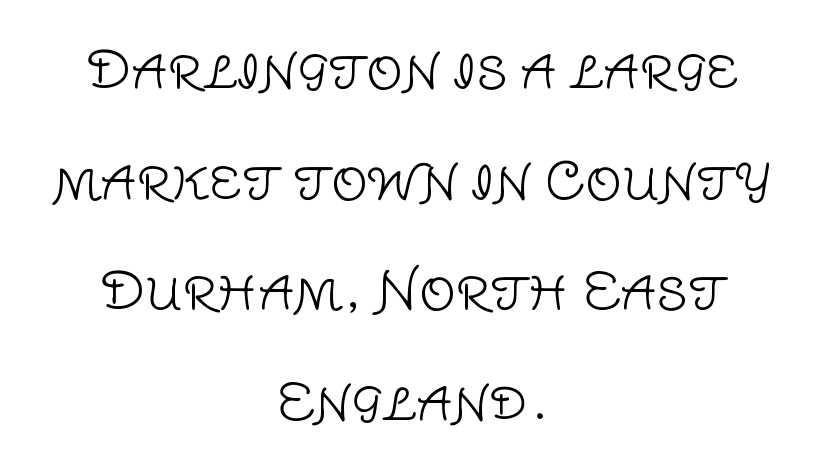
The image shows 51 px light sans-serif type; set centered, loose line spacing (2.17x), normal letter spacing, not underlined; low stroke contrast and a large x-height.
